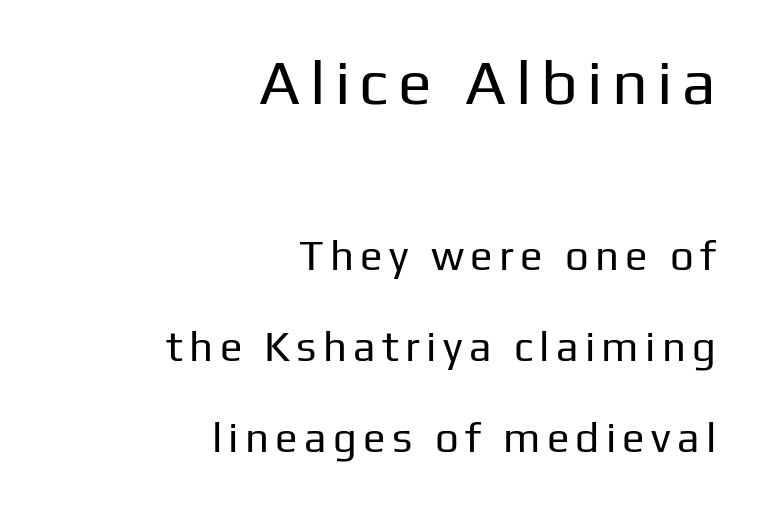
Q: Is the text bold? A: No.
Q: Is the text italic (slanted)? A: No, it is upright.
Q: Is the typeface a serif or a sans-serif typeface? A: Sans-serif.
Q: Is the text underlined? A: No.
Q: How is the paragraph aligned? A: Right-aligned.
Q: Is the spacing between lines tight, normal or loose? A: Loose.
Q: Which block of text is set in a larger size, the first (top) or the second (bottom)? A: The first (top) one.
Q: Width (condensed, normal, or wide)? A: Normal.
Q: Stroke contrast? A: Low.
Q: x-height? A: Medium.
Q: Monospaced? A: No.
